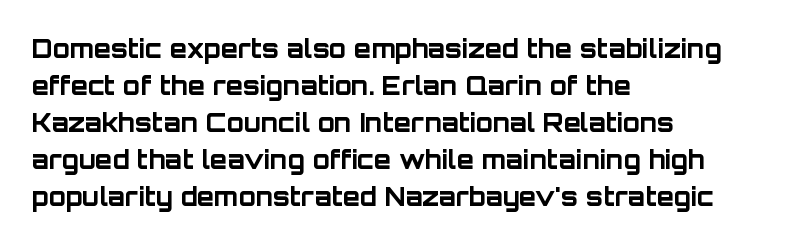
{"italic": "no", "bold": "yes", "underline": "no", "align": "left", "line_spacing": "normal", "line_spacing_ratio": 1.48, "letter_spacing": "normal", "letter_spacing_em": 0.0, "glyph_px": 25}
